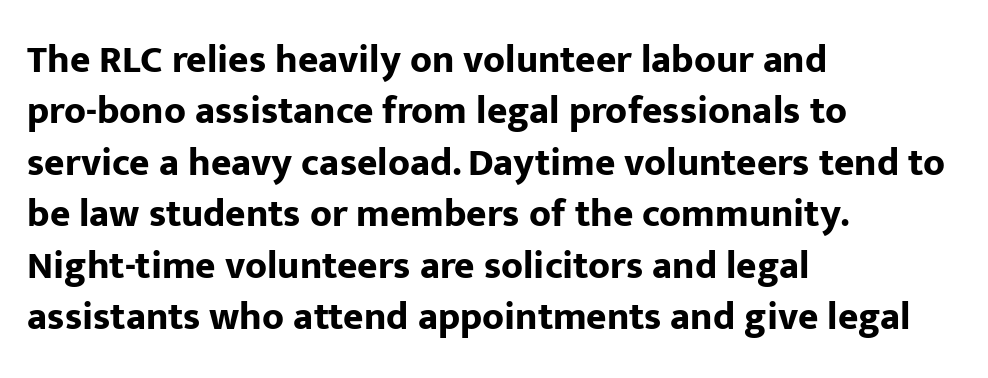
Notice how the stems are strictly vertical — no italics here. The letterforms sit shoulder to shoulder at normal distance. Letters rest on an invisible, unmarked baseline. The passage shown is emphatically bold. Each letter keeps its own natural width here, so spacing adapts to shape. Are there feet on the stems? There aren't — it's a sans.
